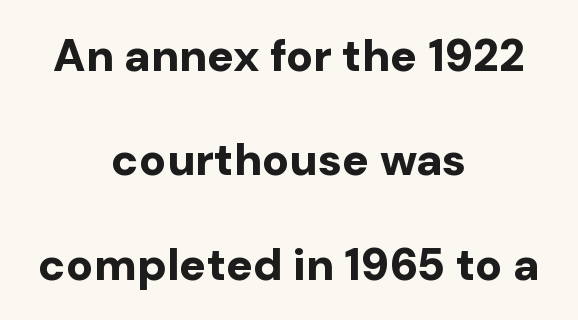
{"serif": "no", "italic": "no", "bold": "yes", "weight": "bold", "width": "normal", "stroke_contrast": "low", "x_height": "medium", "monospaced": "no", "underline": "no", "align": "center", "line_spacing": "loose", "line_spacing_ratio": 2.32, "letter_spacing": "normal", "letter_spacing_em": 0.0, "glyph_px": 45}
